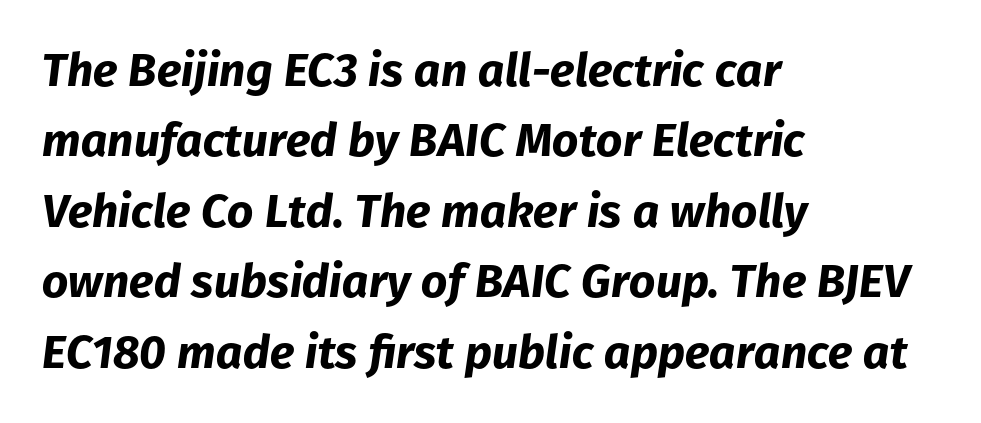
{"italic": "yes", "lean": "right", "slant_degrees": 8, "bold": "yes", "weight": "bold", "width": "normal", "stroke_contrast": "low", "x_height": "medium", "monospaced": "no", "underline": "no", "align": "left", "line_spacing": "normal", "line_spacing_ratio": 1.53, "letter_spacing": "normal", "letter_spacing_em": 0.0, "glyph_px": 46}
